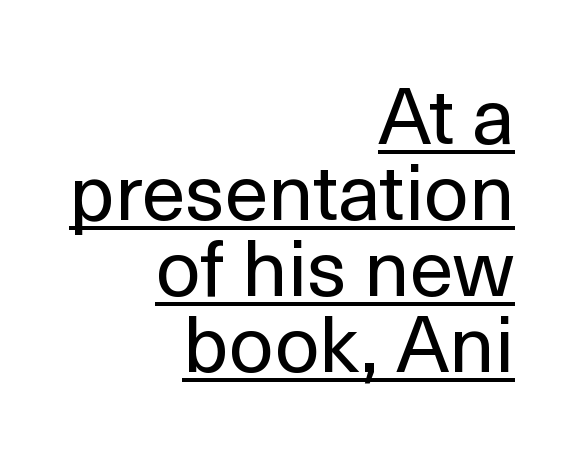
The image shows 79 px regular-weight sans-serif type, upright; set right-aligned, tight line spacing (0.96x), normal letter spacing, underlined; a medium x-height.
